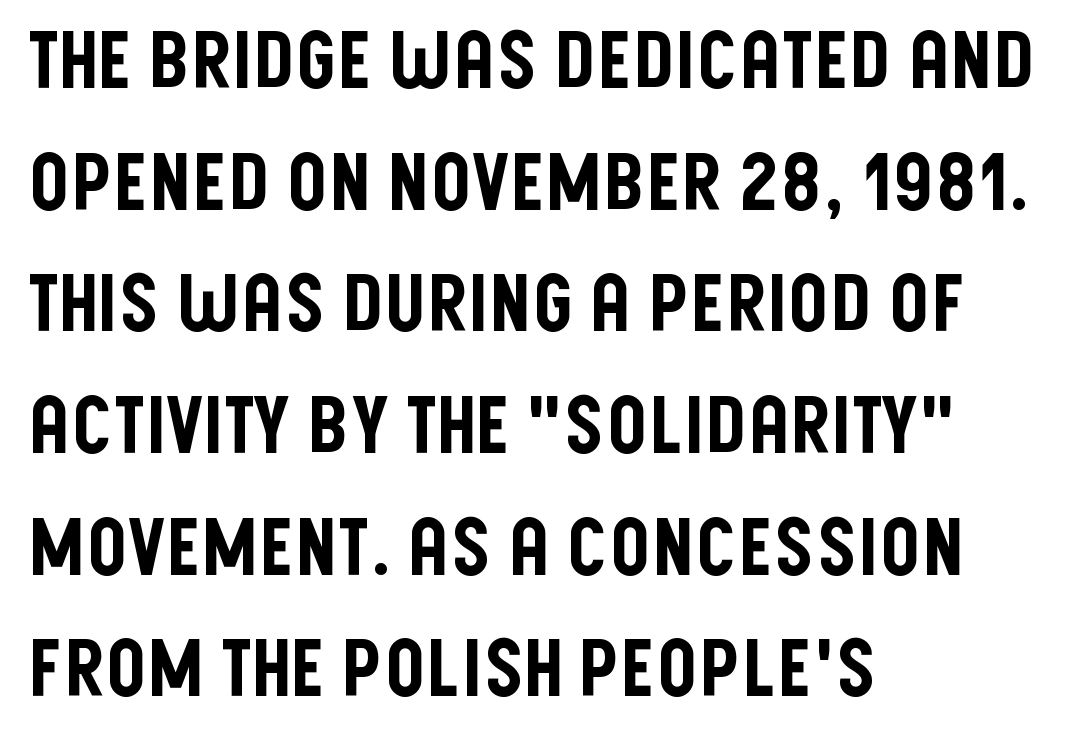
{"serif": "no", "italic": "no", "width": "condensed", "stroke_contrast": "low", "x_height": "large", "monospaced": "no", "underline": "no", "align": "left", "line_spacing": "normal", "line_spacing_ratio": 1.54, "letter_spacing": "normal", "letter_spacing_em": 0.0, "glyph_px": 79}
